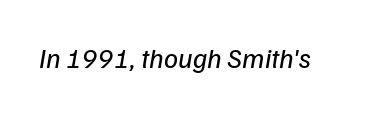
{"italic": "yes", "lean": "right", "slant_degrees": 9, "bold": "no", "weight": "regular", "width": "normal", "stroke_contrast": "low", "x_height": "medium", "monospaced": "no", "underline": "no", "letter_spacing": "normal", "letter_spacing_em": 0.0, "glyph_px": 28}
